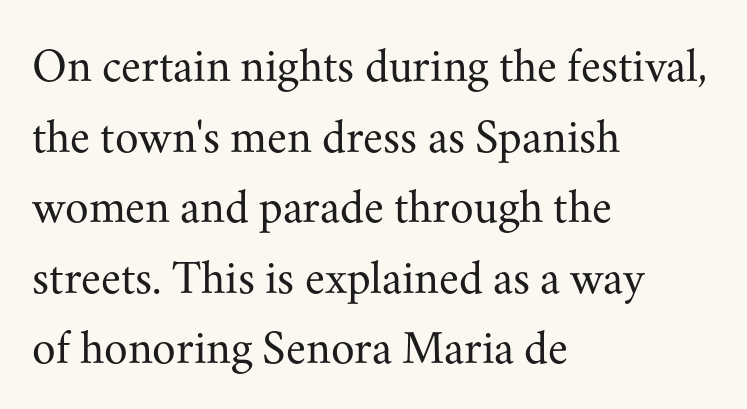
The image shows 48 px regular-weight serif type, upright; set left-aligned, normal line spacing (1.47x), normal letter spacing, not underlined; medium stroke contrast and a small x-height.
